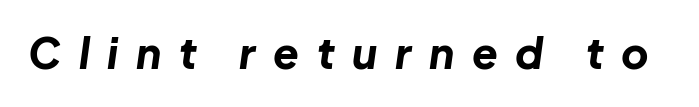
Q: Is the text bold? A: Yes.
Q: Is the text italic (slanted)? A: Yes, it leans right by about 8 degrees.
Q: Is the text underlined? A: No.
Q: Is the spacing between letters normal or unusually wide? A: Unusually wide.
Q: Width (condensed, normal, or wide)? A: Normal.
Q: Stroke contrast? A: Low.
Q: x-height? A: Medium.
Q: Monospaced? A: No.
